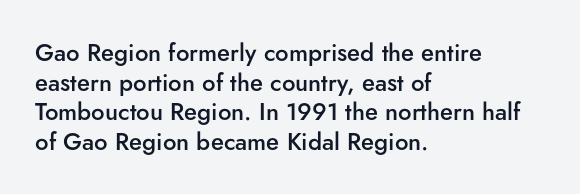
{"italic": "no", "bold": "semi", "underline": "no", "align": "left", "line_spacing_ratio": 1.23, "letter_spacing": "normal", "letter_spacing_em": 0.0, "glyph_px": 24}
